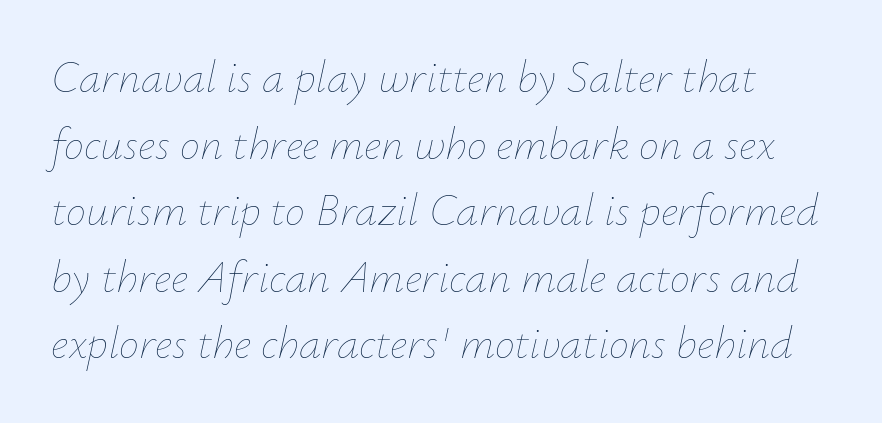
Observe the ordinary spacing: letters are neighbours, not strangers. Is the stroke heavy? The answer is a plain regular-or-lighter. Notice how descenders clear the ascenders below comfortably — that's standard leading. Character widths vary here, with narrow letters taking less room than wide ones. Descenders are the only things crossing below the line.
